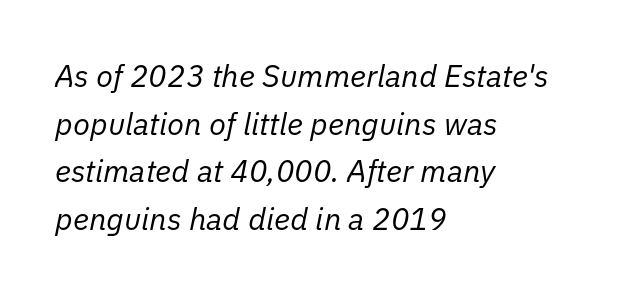
Q: Is the text bold? A: No.
Q: Is the text italic (slanted)? A: Yes, it leans right by about 11 degrees.
Q: Is the text underlined? A: No.
Q: How is the paragraph aligned? A: Left-aligned.
Q: Is the spacing between letters normal or unusually wide? A: Normal.
Q: Is the spacing between lines tight, normal or loose? A: Normal.
Q: Width (condensed, normal, or wide)? A: Normal.
Q: Stroke contrast? A: Low.
Q: x-height? A: Medium.
Q: Monospaced? A: No.
